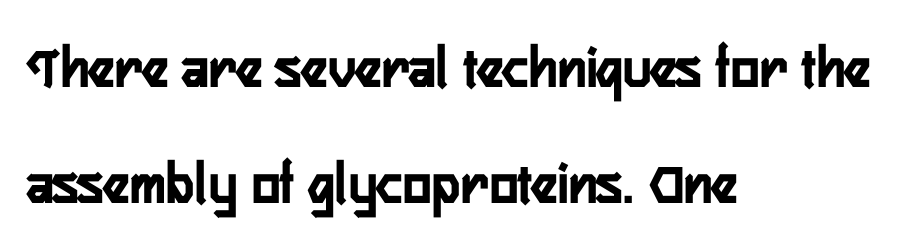
Q: Is the text bold? A: Yes.
Q: Is the text italic (slanted)? A: No, it is upright.
Q: Is the typeface a serif or a sans-serif typeface? A: Sans-serif.
Q: Is the text underlined? A: No.
Q: How is the paragraph aligned? A: Left-aligned.
Q: Is the spacing between letters normal or unusually wide? A: Normal.
Q: Is the spacing between lines tight, normal or loose? A: Loose.
Q: Width (condensed, normal, or wide)? A: Condensed.
Q: Stroke contrast? A: Low.
Q: x-height? A: Medium.
Q: Monospaced? A: No.
